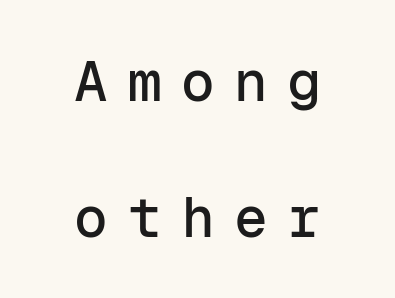
Q: Is the text italic (slanted)? A: No, it is upright.
Q: Is the typeface a serif or a sans-serif typeface? A: Sans-serif.
Q: Is the text underlined? A: No.
Q: How is the paragraph aligned? A: Centered.
Q: Is the spacing between letters normal or unusually wide? A: Unusually wide.
Q: Is the spacing between lines tight, normal or loose? A: Loose.
Q: Width (condensed, normal, or wide)? A: Normal.
Q: Stroke contrast? A: Low.
Q: x-height? A: Medium.
Q: Monospaced? A: Yes.
